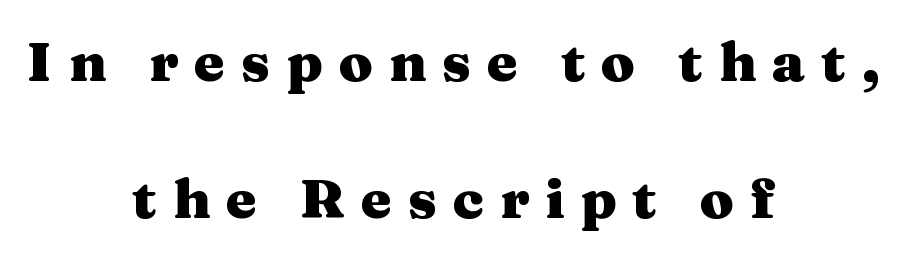
{"serif": "yes", "italic": "no", "bold": "yes", "weight": "heavy", "width": "wide", "stroke_contrast": "medium", "x_height": "medium", "monospaced": "no", "underline": "no", "align": "center", "line_spacing": "loose", "line_spacing_ratio": 2.49, "letter_spacing": "wide", "letter_spacing_em": 0.29, "glyph_px": 55}
